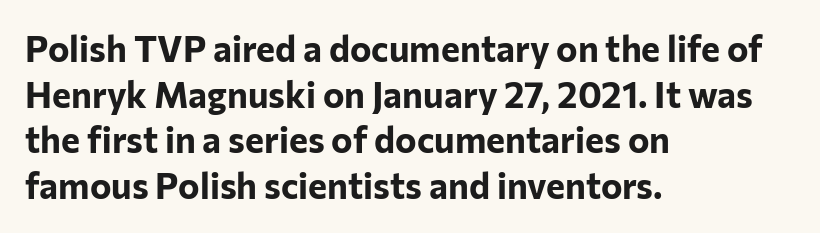
The image shows 36 px bold sans-serif type, upright; set left-aligned, normal line spacing (1.27x), normal letter spacing, not underlined; low stroke contrast and a medium x-height.
